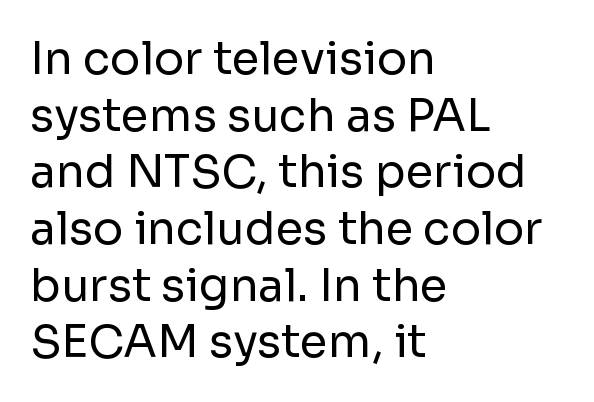
A typesetter would call this zero additional tracking. The rag falls on the right side of this text block. The typesetting does not lean heavy: it is not bold. Has an underline been added? It has not.
